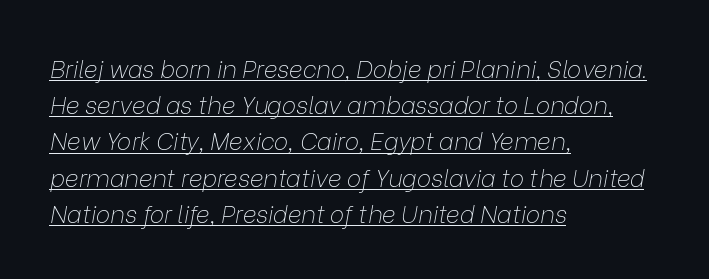
The compositor pushed each line to the left boundary. These glyphs show unthickened strokes, regular width or finer. Does the leading feel generous? No, just average. Underlining? Definitely there. Tracking value appears to be zero — textbook default spacing. Italic: yes, the glyphs are oblique.
